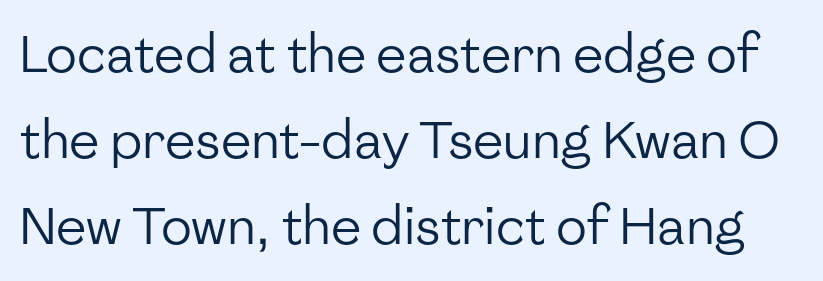
{"serif": "no", "italic": "no", "bold": "no", "weight": "regular", "width": "normal", "stroke_contrast": "low", "x_height": "medium", "monospaced": "no", "underline": "no", "line_spacing": "normal", "line_spacing_ratio": 1.69, "letter_spacing": "normal", "letter_spacing_em": 0.0, "glyph_px": 51}
